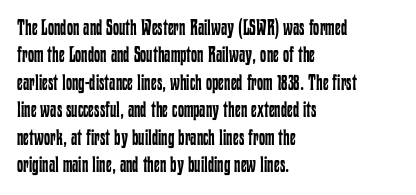
Counters stay open thanks to moderate or lighter strokes. All the whitespace from short lines collects on the right. Normally led — the rows are evenly, conventionally spaced. The glyphs are unaccompanied by any horizontal stroke below them.
